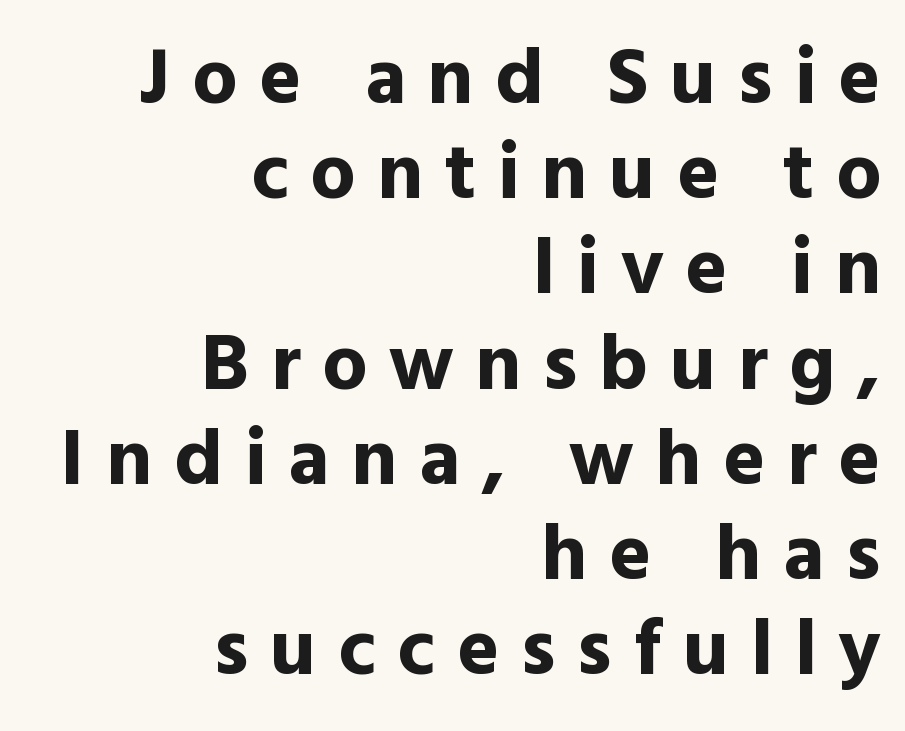
Q: Is the text bold? A: Yes.
Q: Is the text italic (slanted)? A: No, it is upright.
Q: Is the typeface a serif or a sans-serif typeface? A: Sans-serif.
Q: Is the text underlined? A: No.
Q: How is the paragraph aligned? A: Right-aligned.
Q: Is the spacing between letters normal or unusually wide? A: Unusually wide.
Q: Width (condensed, normal, or wide)? A: Normal.
Q: x-height? A: Medium.
Q: Monospaced? A: No.
